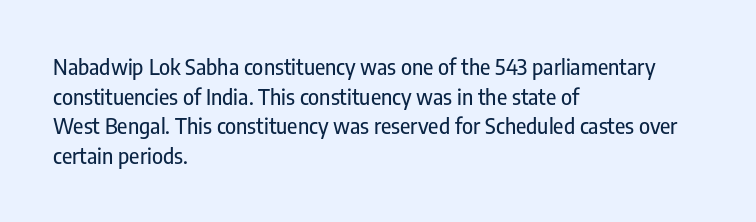
Q: Is the text italic (slanted)? A: No, it is upright.
Q: Is the text underlined? A: No.
Q: How is the paragraph aligned? A: Left-aligned.
Q: Is the spacing between letters normal or unusually wide? A: Normal.
Q: Is the spacing between lines tight, normal or loose? A: Normal.
